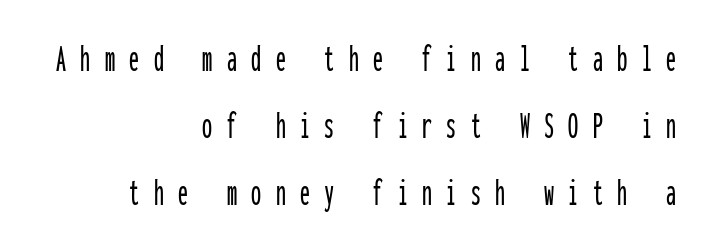
This rendering widens character spacing well past its baseline value. Notice how the stems are strictly vertical — no italics here. The letters march in equal steps, a hallmark of fixed-pitch type. The lines sit at an ordinary, default distance from one another.
